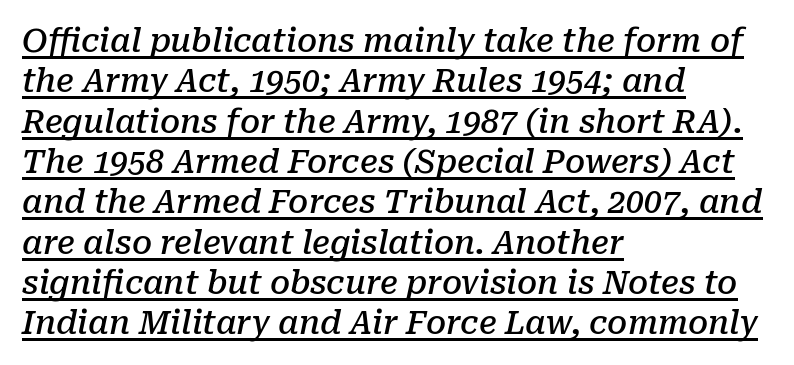
The image shows 32 px semibold serif type, italic (leaning right); set left-aligned, normal line spacing (1.26x), normal letter spacing, underlined; low stroke contrast and a medium x-height.
